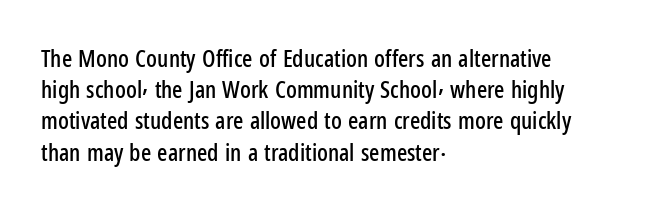
The image shows 24 px text type, upright; set left-aligned, normal line spacing (1.3x), normal letter spacing, not underlined.
